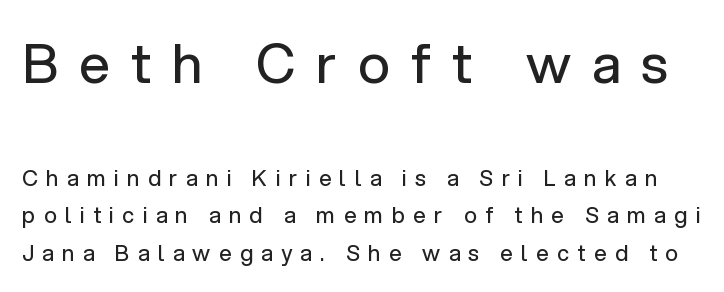
{"serif": "no", "italic": "no", "bold": "no", "weight": "regular", "width": "normal", "stroke_contrast": "low", "x_height": "medium", "monospaced": "no", "underline": "no", "line_spacing_ratio": 1.72, "letter_spacing": "wide", "letter_spacing_em": 0.38, "larger_block": "first", "size_ratio": 2.5, "glyph_px": 55}
